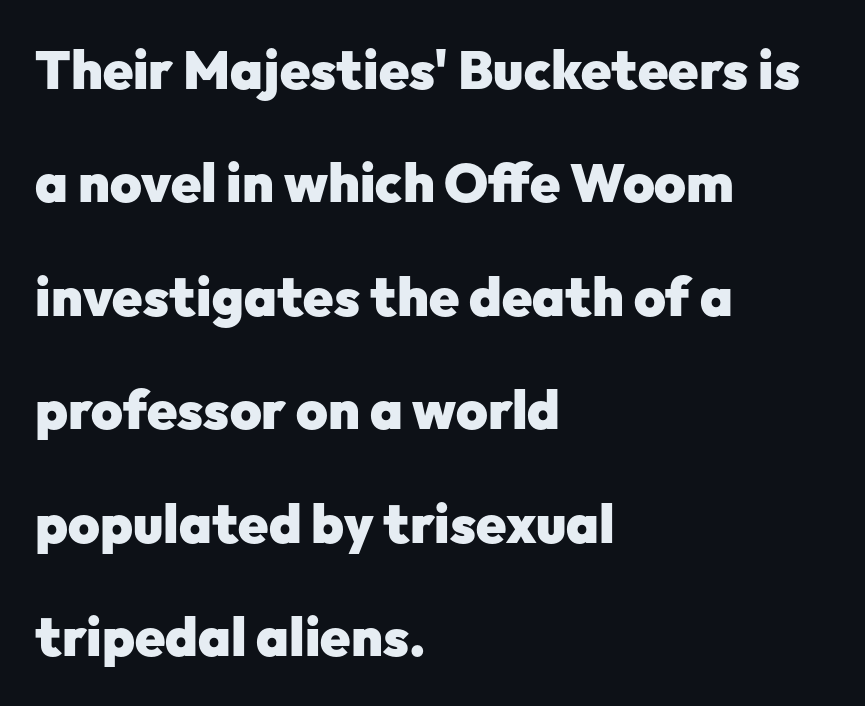
The designer dialed line spacing up above the default. Letters rest on an invisible, unmarked baseline. Casual observation: everything's shoved over to the left. Typographic density is high because the face is bold. The letters stand upright; this is a roman face.
